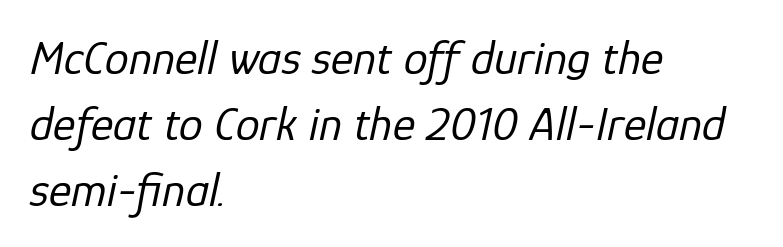
The image shows 48 px regular-weight type, italic (leaning right); set left-aligned, normal line spacing (1.37x), normal letter spacing, not underlined; low stroke contrast and a medium x-height.
